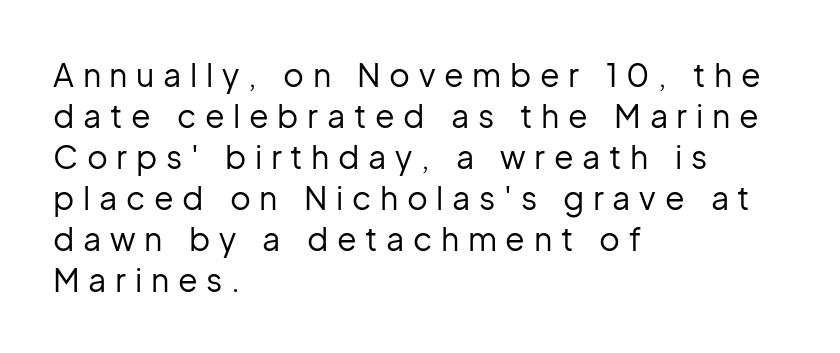
{"serif": "no", "italic": "no", "bold": "no", "weight": "regular", "width": "normal", "stroke_contrast": "low", "x_height": "medium", "monospaced": "no", "underline": "no", "align": "left", "line_spacing": "normal", "line_spacing_ratio": 1.28, "letter_spacing": "wide", "letter_spacing_em": 0.27, "glyph_px": 32}
